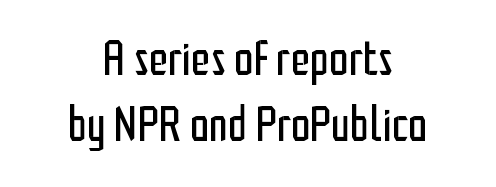
Q: Is the text bold? A: No.
Q: Is the text italic (slanted)? A: No, it is upright.
Q: Is the typeface a serif or a sans-serif typeface? A: Sans-serif.
Q: Is the text underlined? A: No.
Q: How is the paragraph aligned? A: Centered.
Q: Is the spacing between letters normal or unusually wide? A: Normal.
Q: Is the spacing between lines tight, normal or loose? A: Normal.
Q: Width (condensed, normal, or wide)? A: Condensed.
Q: Stroke contrast? A: Low.
Q: x-height? A: Medium.
Q: Monospaced? A: No.
